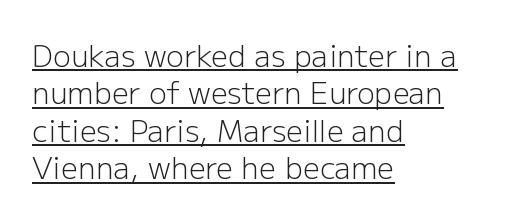
This block has exactly the height ordinary leading produces. Each word holds together tightly as a unit, with standard inter-letter gaps. Designer's note — italics off, roman on. Check the space under the baseline: a stroke is drawn there. Proportional: the letters do not fall into vertical columns.
